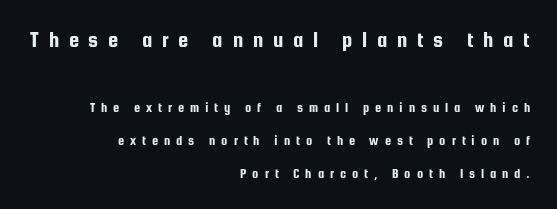
The image shows 23 px text type, upright; set right-aligned, loose line spacing (2.35x), unusually wide letter spacing (+0.42 em), not underlined; the first (top) block is 1.64x larger.
